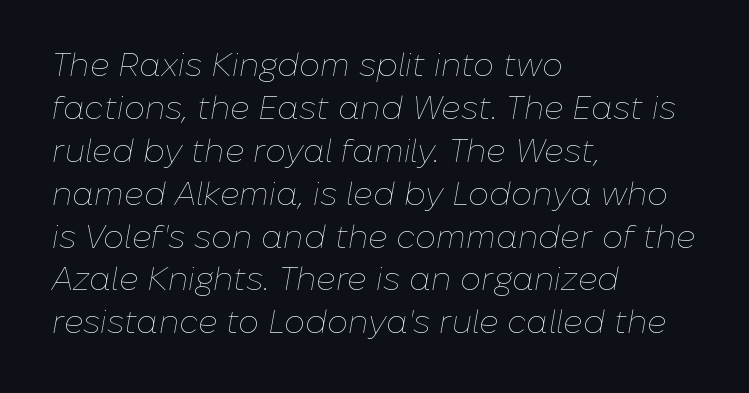
Q: Is the text bold? A: No.
Q: Is the text italic (slanted)? A: Yes, it leans right by about 10 degrees.
Q: Is the text underlined? A: No.
Q: How is the paragraph aligned? A: Left-aligned.
Q: Is the spacing between letters normal or unusually wide? A: Normal.
Q: Is the spacing between lines tight, normal or loose? A: Normal.
Q: Width (condensed, normal, or wide)? A: Normal.
Q: Stroke contrast? A: Low.
Q: x-height? A: Medium.
Q: Monospaced? A: No.
